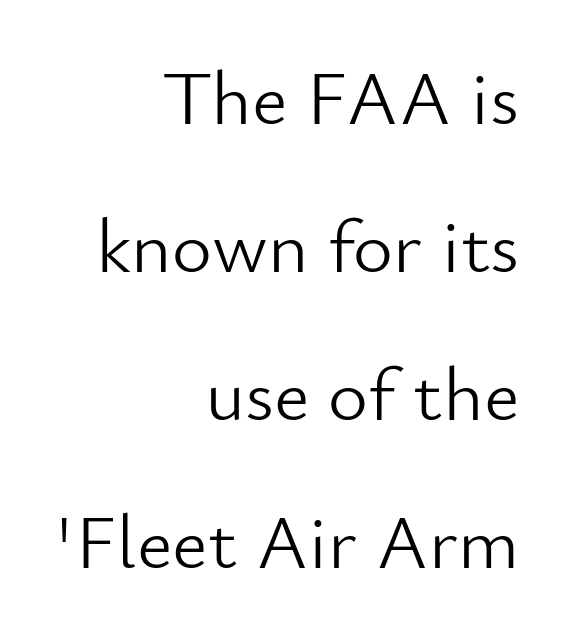
The image shows 77 px light sans-serif type, upright; set right-aligned, loose line spacing (1.92x), normal letter spacing, not underlined; low stroke contrast and a small x-height.
